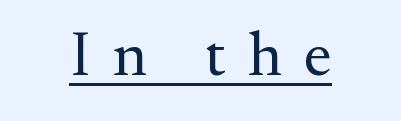
The image shows 62 px regular-weight serif type, upright; set unusually wide letter spacing (+0.36 em), underlined; medium stroke contrast and a small x-height.
